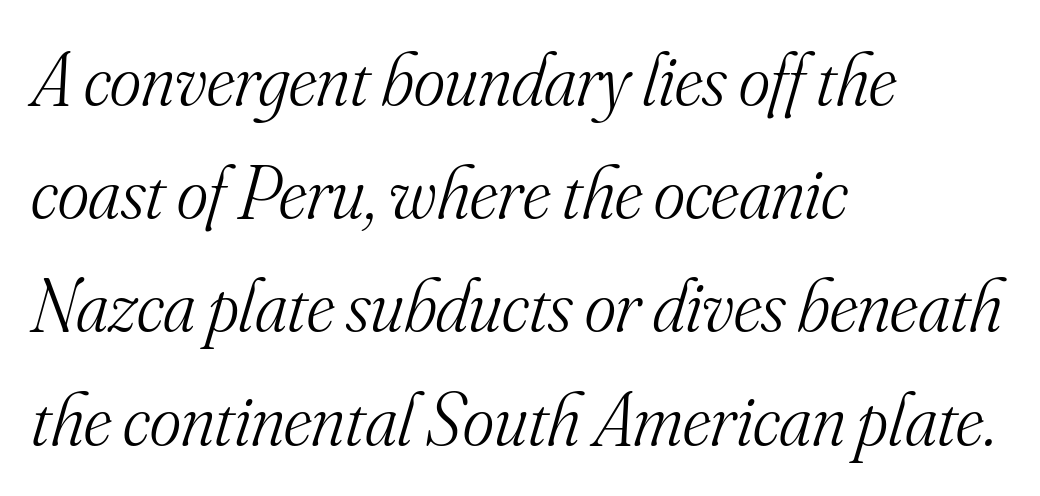
The setting favours the left margin, as ordinary paragraphs usually do. Compared with ordinary roman type, these characters are visibly tilted. Look at the tracking — it's just the regular setting, nothing added. The cut favours lightness, reaching ordinary text weight at its darkest. Look at the bottom of the vertical strokes: they flare into serifs here.
